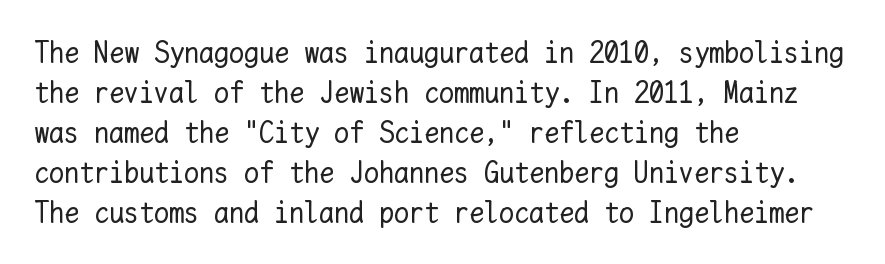
The image shows 30 px regular-weight type, upright, monospaced; set left-aligned, normal line spacing (1.33x), normal letter spacing, not underlined; low stroke contrast and a medium x-height.
